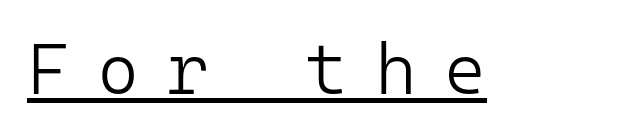
Q: Is the text bold? A: No.
Q: Is the text italic (slanted)? A: No, it is upright.
Q: Is the typeface a serif or a sans-serif typeface? A: Sans-serif.
Q: Is the text underlined? A: Yes.
Q: Is the spacing between letters normal or unusually wide? A: Unusually wide.
Q: Width (condensed, normal, or wide)? A: Normal.
Q: Stroke contrast? A: Low.
Q: x-height? A: Medium.
Q: Monospaced? A: Yes.
